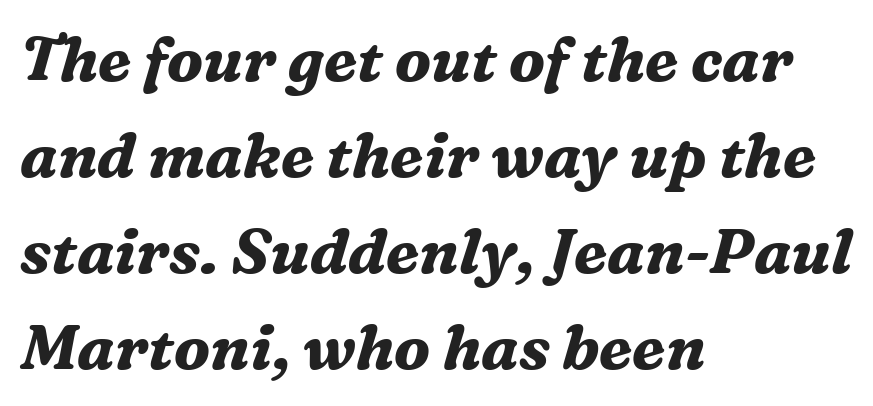
The type family on display is of the serif kind. Leading matches the norm, producing a regular column. Does the copy run flush right? No — it runs flush left. The glyphs have the mass of a bold cut. Any mark beneath the type? The region is blank.
